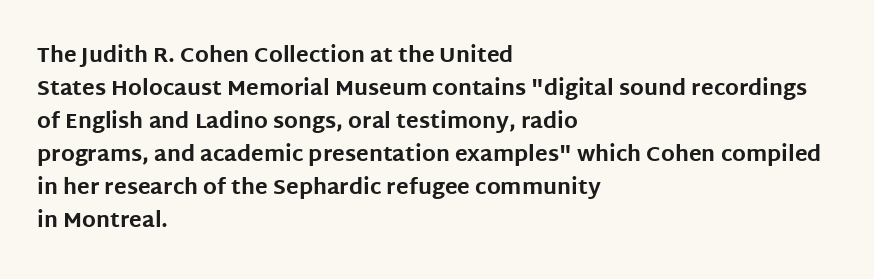
Q: Is the text bold? A: Yes.
Q: Is the text italic (slanted)? A: No, it is upright.
Q: Is the text underlined? A: No.
Q: How is the paragraph aligned? A: Left-aligned.
Q: Is the spacing between letters normal or unusually wide? A: Normal.
Q: Is the spacing between lines tight, normal or loose? A: Normal.
